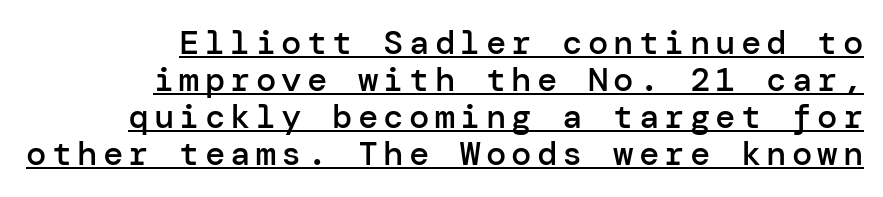
{"serif": "no", "italic": "no", "bold": "semi", "weight": "semibold", "width": "normal", "stroke_contrast": "low", "x_height": "medium", "underline": "yes", "align": "right", "line_spacing": "tight", "line_spacing_ratio": 1.09, "glyph_px": 34}
